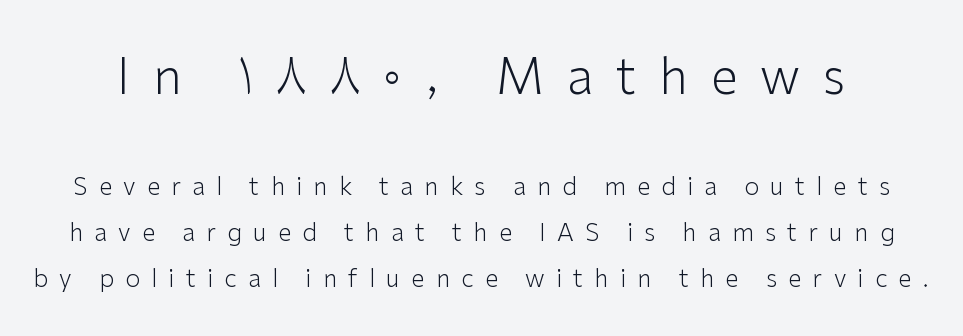
Unbolded letterforms with no extra heft. Varying glyph widths throughout — classic text-font behaviour. Check under the words: just untouched page. Is there much room between lines? Yes — plenty of vertical air separates them. Serifs: no, the terminals of the letterforms are clean. Tracking value appears strongly positive — letters spread wide.
